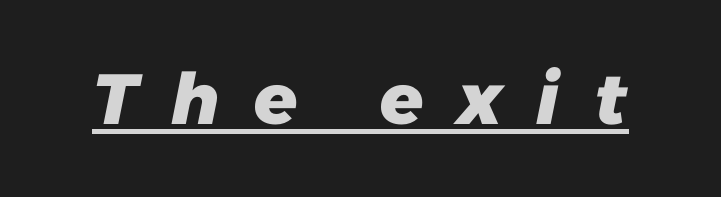
{"serif": "no", "bold": "yes", "weight": "heavy", "width": "normal", "stroke_contrast": "low", "x_height": "medium", "monospaced": "no", "underline": "yes", "letter_spacing": "wide", "letter_spacing_em": 0.45, "glyph_px": 71}
